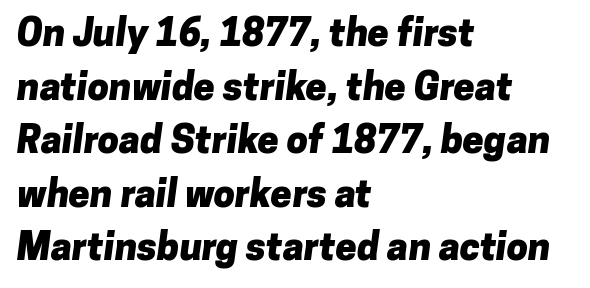
Rows of type keep a routine distance in the vertical direction. Nothing sits at the stroke ends, so this counts as sans-serif. You'd pick this weight for a headline — it's a proper bold. Line starts are locked; line ends wander. This rendering features lettering with no underline. Observe the ordinary spacing: letters are neighbours, not strangers.
